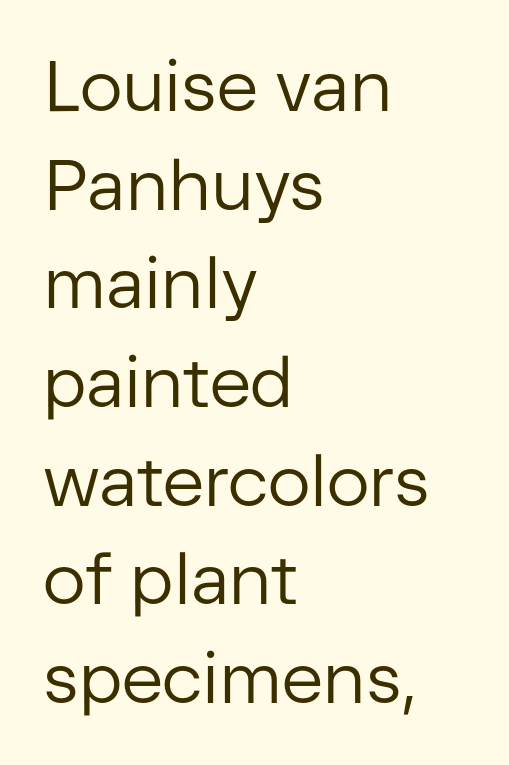
{"serif": "no", "italic": "no", "bold": "no", "weight": "regular", "width": "normal", "stroke_contrast": "low", "x_height": "medium", "monospaced": "no", "underline": "no", "align": "left", "line_spacing": "normal", "line_spacing_ratio": 1.39, "letter_spacing": "normal", "letter_spacing_em": 0.0, "glyph_px": 71}
